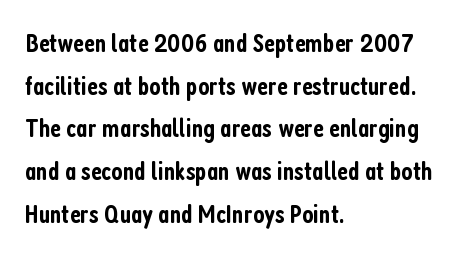
The characters look somewhat weighty, a semibold short of true bold. This sample uses an upright cut, with every glyph sitting square on the baseline. The horizontal fit of the characters is conventional and even. The ragged edge is on the right, which tells us the setting is flush left. This block has exactly the height ordinary leading produces. Glance below the letters and you will spot only blank space.
